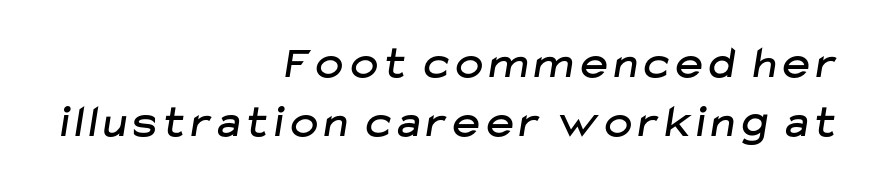
Q: Is the typeface a serif or a sans-serif typeface? A: Sans-serif.
Q: Is the text underlined? A: No.
Q: How is the paragraph aligned? A: Right-aligned.
Q: Is the spacing between lines tight, normal or loose? A: Normal.
Q: Width (condensed, normal, or wide)? A: Normal.
Q: Stroke contrast? A: Low.
Q: x-height? A: Medium.
Q: Monospaced? A: No.
